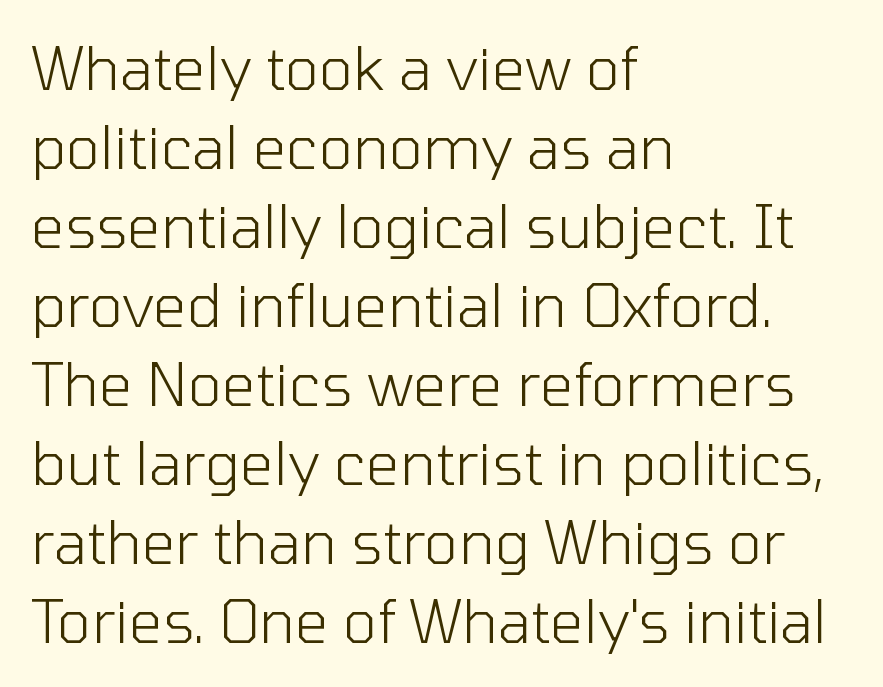
These lines are rendered in a variable-pitch font. Nobody touched the tracking dial on this one. A roman cut, with each character standing at attention. On a weight scale, this lands at 450 or below.
